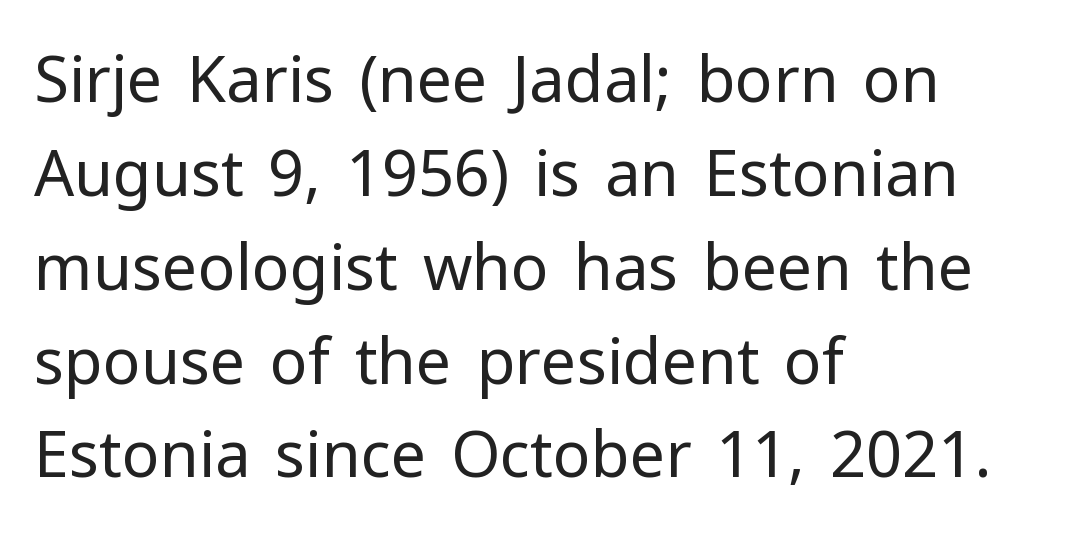
{"serif": "no", "italic": "no", "bold": "no", "weight": "regular", "width": "normal", "stroke_contrast": "low", "x_height": "medium", "monospaced": "no", "underline": "no", "align": "left", "line_spacing": "normal", "line_spacing_ratio": 1.49, "letter_spacing": "normal", "letter_spacing_em": 0.0, "glyph_px": 63}
